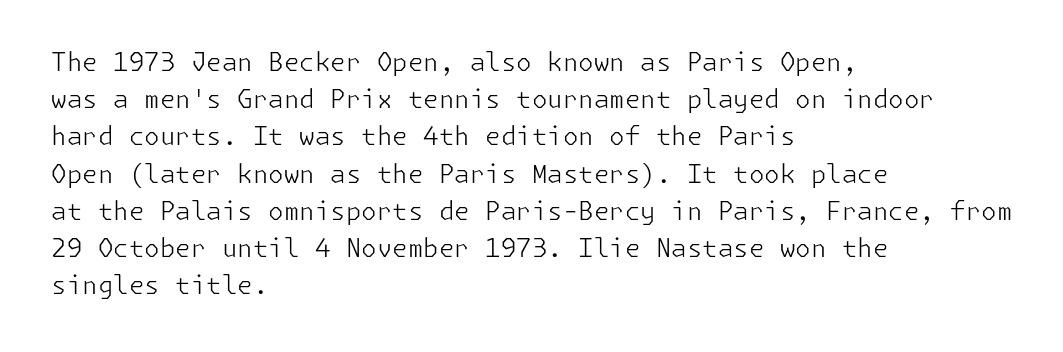
Each new line begins a customary step beneath the previous one. In CSS terms this would be text-align: left. Every character sits straight up, as roman type does. Inter-character spacing is left at the font's built-in metrics.
